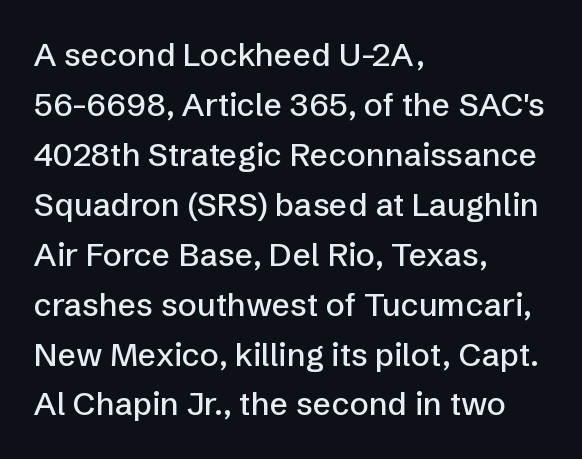
The tracking reads as untouched default to a designer's eye. This is the regular roman posture of the typeface. Do the characters align in a grid? No, the font is proportional. Line spacing here is normal. Visually the block forms a straight wall on the left and a jagged coastline on the right.
